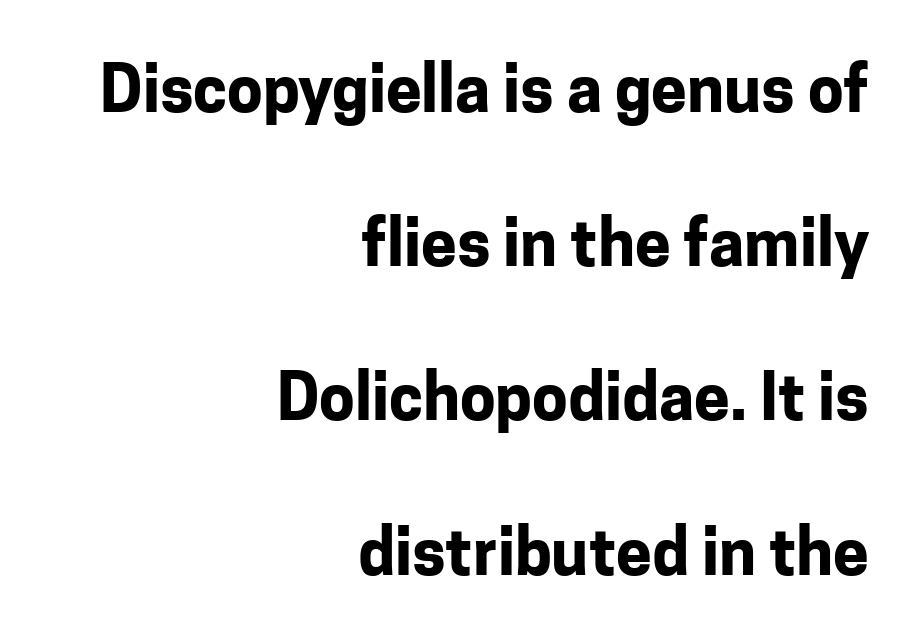
The image shows 64 px bold sans-serif type, upright; set right-aligned, loose line spacing (2.41x), normal letter spacing, not underlined; low stroke contrast and a medium x-height.
